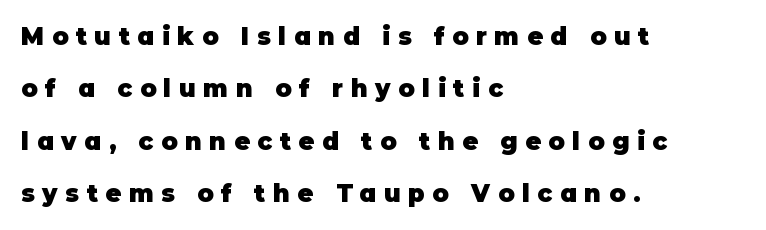
{"italic": "no", "bold": "yes", "underline": "no", "align": "left", "line_spacing": "loose", "line_spacing_ratio": 2.18, "letter_spacing": "wide", "letter_spacing_em": 0.32, "glyph_px": 24}
